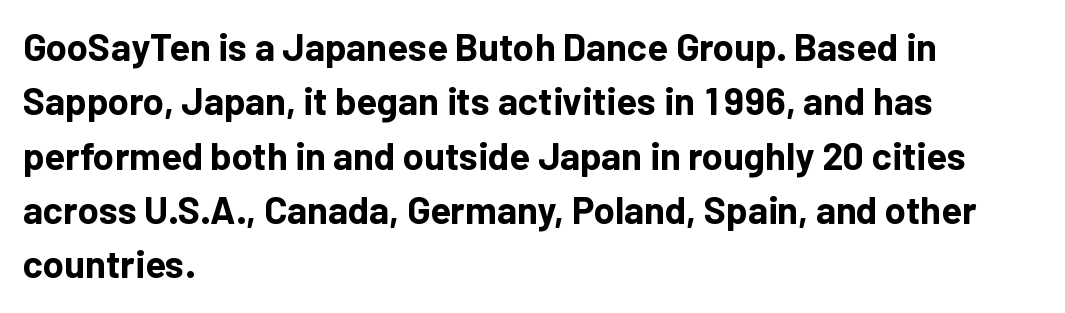
Q: Is the text bold? A: Yes.
Q: Is the text italic (slanted)? A: No, it is upright.
Q: Is the typeface a serif or a sans-serif typeface? A: Sans-serif.
Q: Is the text underlined? A: No.
Q: How is the paragraph aligned? A: Left-aligned.
Q: Is the spacing between letters normal or unusually wide? A: Normal.
Q: Is the spacing between lines tight, normal or loose? A: Normal.
Q: Width (condensed, normal, or wide)? A: Normal.
Q: Stroke contrast? A: Low.
Q: x-height? A: Medium.
Q: Monospaced? A: No.
